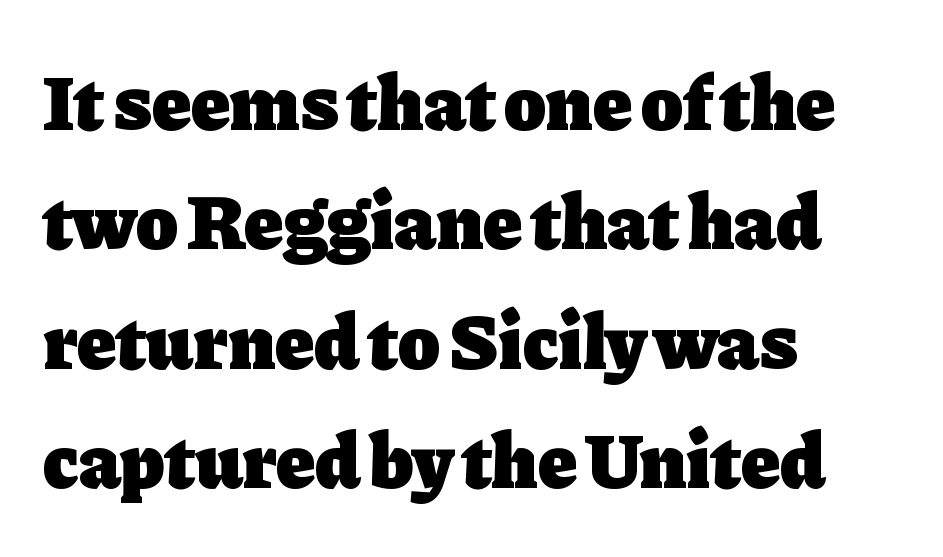
Q: Is the text bold? A: Yes.
Q: Is the text italic (slanted)? A: No, it is upright.
Q: Is the typeface a serif or a sans-serif typeface? A: Serif.
Q: Is the text underlined? A: No.
Q: How is the paragraph aligned? A: Left-aligned.
Q: Is the spacing between letters normal or unusually wide? A: Normal.
Q: Is the spacing between lines tight, normal or loose? A: Normal.
Q: Width (condensed, normal, or wide)? A: Normal.
Q: Stroke contrast? A: Low.
Q: x-height? A: Medium.
Q: Monospaced? A: No.
